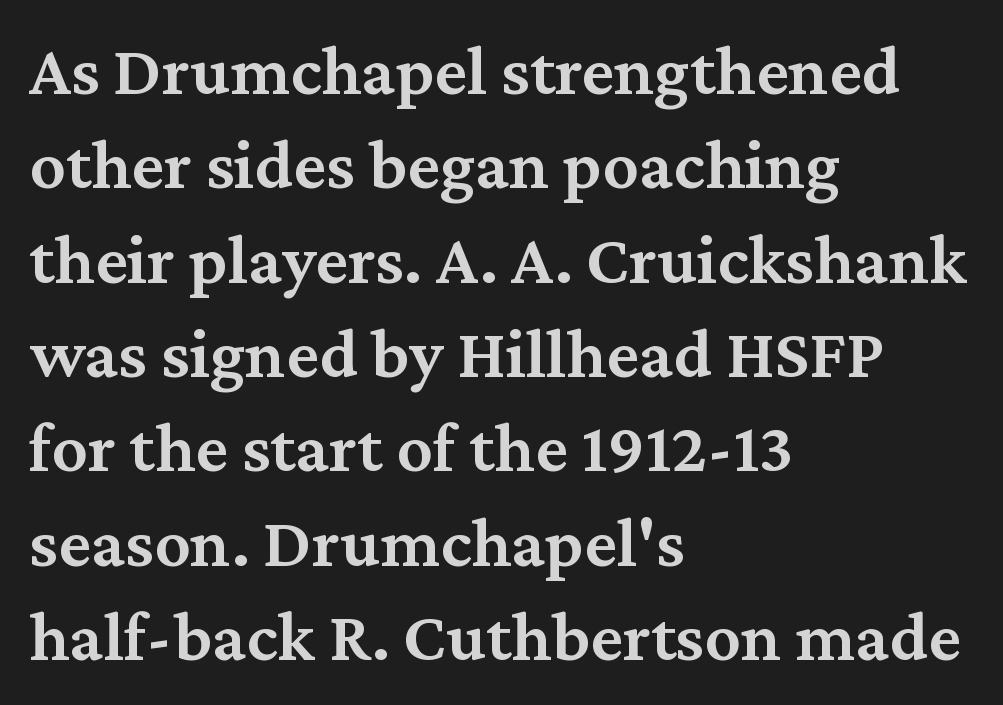
The image shows 72 px semibold serif type, upright; set left-aligned, normal line spacing (1.31x), normal letter spacing, not underlined; medium stroke contrast and a medium x-height.
